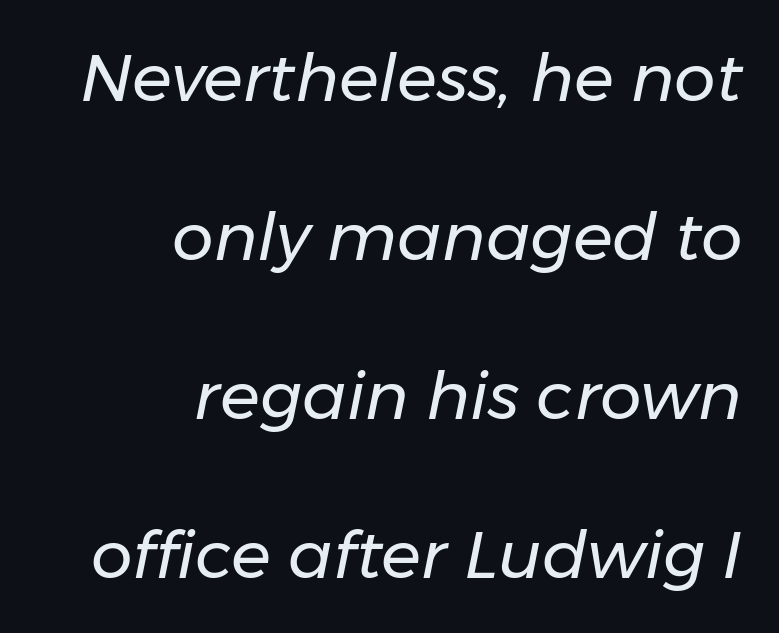
The image shows 66 px regular-weight type, italic (leaning right); set right-aligned, loose line spacing (2.41x), normal letter spacing, not underlined; low stroke contrast and a medium x-height.
